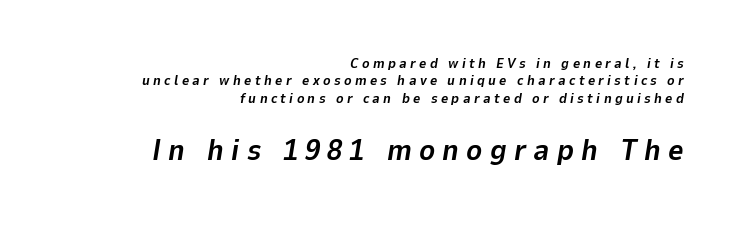
The tracking jumps out immediately: characters are airy and widely separated. Alignment: flush right. Descenders hang freely into open space. Leading: standard. Every character sits at an angle, as italics do. Is this a fixed-width face? No — the glyphs have proportional, varying widths.
